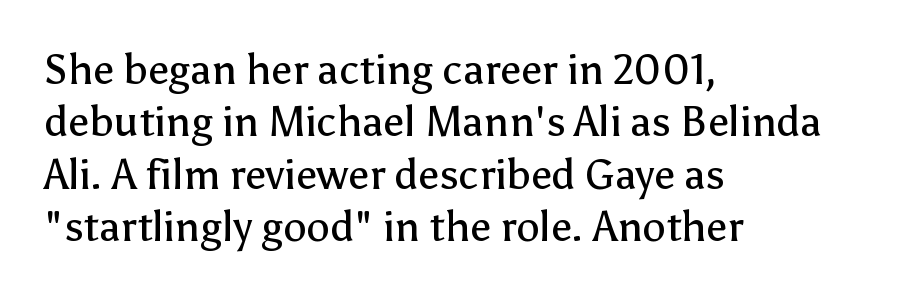
Unmarked baselines from the first word to the last. The face used here is proportionally spaced, like ordinary book or web type. Whoever set this chose a conventional vertical rhythm. Nothing unusual about the tracking: characters are spaced as the font intends. Ordinary non-slanted type is in use. Look at the bottom of the vertical strokes: they stop flat, with no serifs.
